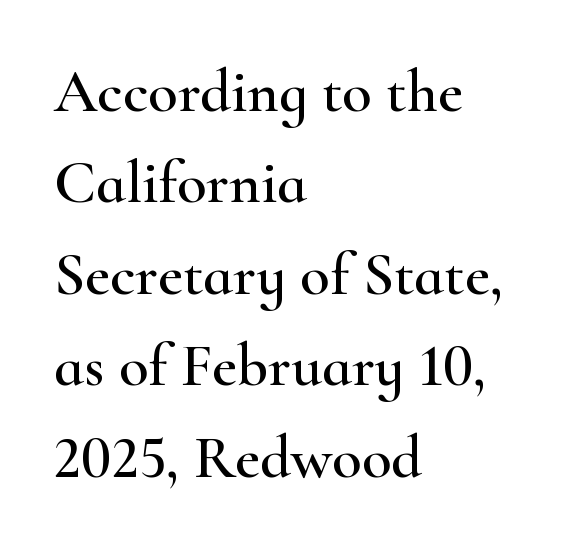
Normally led — the rows are evenly, conventionally spaced. Here the designer chose a conventional face with non-uniform glyph widths. Typeset ragged right — the left edge is the straight one. The letters stand straight up with perfectly vertical stems. The baseline area is clear. To sum up the face: it has serifs.
